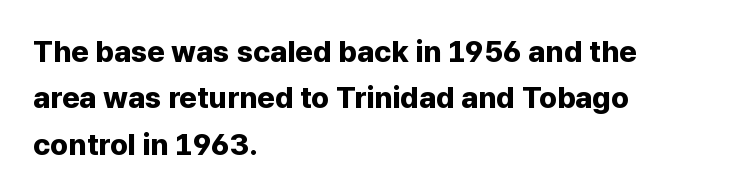
Q: Is the text bold? A: Yes.
Q: Is the text italic (slanted)? A: No, it is upright.
Q: Is the typeface a serif or a sans-serif typeface? A: Sans-serif.
Q: Is the text underlined? A: No.
Q: How is the paragraph aligned? A: Left-aligned.
Q: Is the spacing between letters normal or unusually wide? A: Normal.
Q: Is the spacing between lines tight, normal or loose? A: Normal.
Q: Width (condensed, normal, or wide)? A: Normal.
Q: Stroke contrast? A: Low.
Q: x-height? A: Medium.
Q: Monospaced? A: No.
